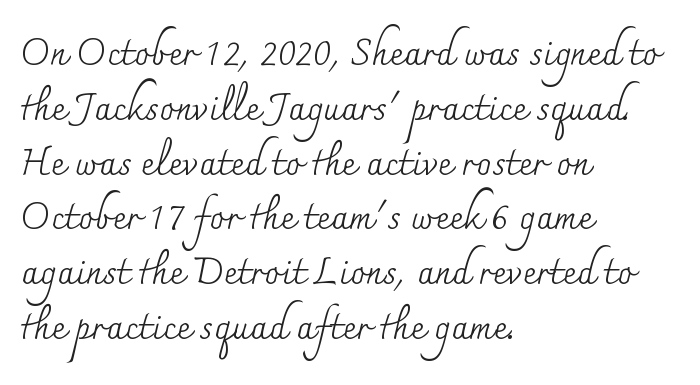
The image shows 37 px regular-weight serif type; set left-aligned, normal line spacing (1.48x), normal letter spacing, not underlined; medium stroke contrast and a small x-height.
